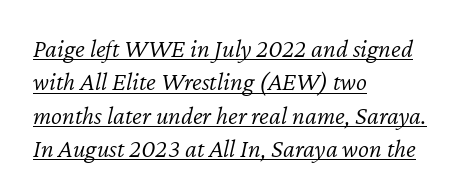
Q: Is the text bold? A: No.
Q: Is the text italic (slanted)? A: Yes, it leans right by about 12 degrees.
Q: Is the text underlined? A: Yes.
Q: How is the paragraph aligned? A: Left-aligned.
Q: Is the spacing between letters normal or unusually wide? A: Normal.
Q: Is the spacing between lines tight, normal or loose? A: Normal.
